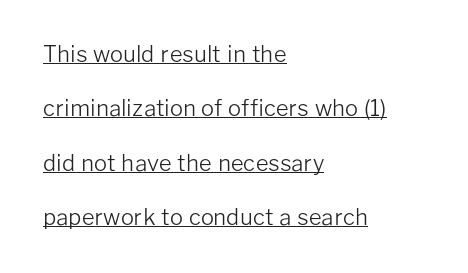
The image shows 22 px text type, upright; set left-aligned, loose line spacing (2.47x), normal letter spacing, underlined.
